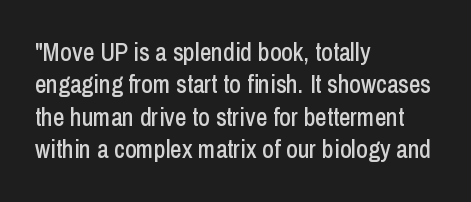
{"italic": "no", "underline": "no", "align": "left", "line_spacing": "normal", "line_spacing_ratio": 1.3, "letter_spacing": "normal", "letter_spacing_em": 0.0, "glyph_px": 25}
